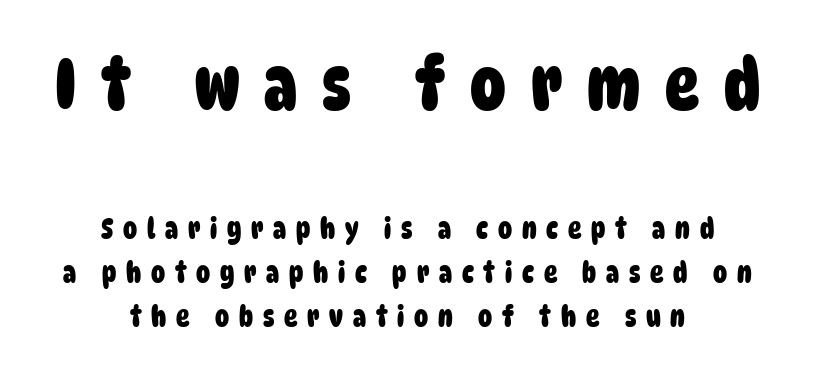
Q: Is the text bold? A: Yes.
Q: Is the typeface a serif or a sans-serif typeface? A: Sans-serif.
Q: Is the text underlined? A: No.
Q: How is the paragraph aligned? A: Centered.
Q: Is the spacing between letters normal or unusually wide? A: Unusually wide.
Q: Is the spacing between lines tight, normal or loose? A: Normal.
Q: Which block of text is set in a larger size, the first (top) or the second (bottom)? A: The first (top) one.
Q: Width (condensed, normal, or wide)? A: Condensed.
Q: Stroke contrast? A: Low.
Q: x-height? A: Large.
Q: Monospaced? A: No.
